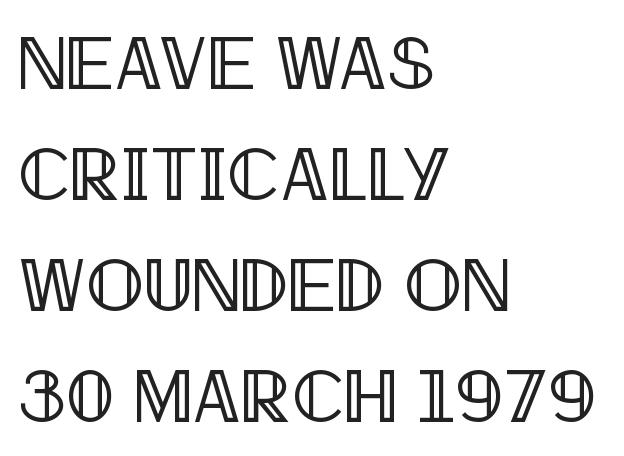
Q: Is the text italic (slanted)? A: No, it is upright.
Q: Is the text underlined? A: No.
Q: How is the paragraph aligned? A: Left-aligned.
Q: Is the spacing between letters normal or unusually wide? A: Normal.
Q: Is the spacing between lines tight, normal or loose? A: Normal.
Q: Width (condensed, normal, or wide)? A: Condensed.
Q: x-height? A: Large.
Q: Monospaced? A: No.
